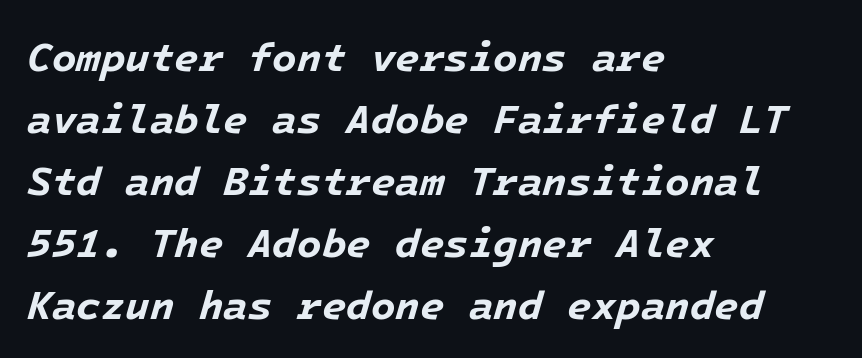
The image shows 40 px bold type, italic (leaning right); set left-aligned, normal line spacing (1.55x), normal letter spacing, not underlined; low stroke contrast and a medium x-height.
